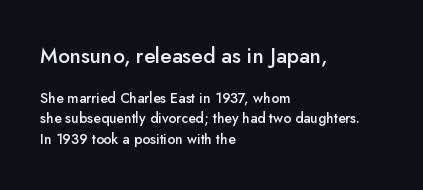
The image shows 21 px text type, upright; set left-aligned, normal line spacing (1.47x), normal letter spacing, not underlined; the first (top) block is 1.5x larger.
